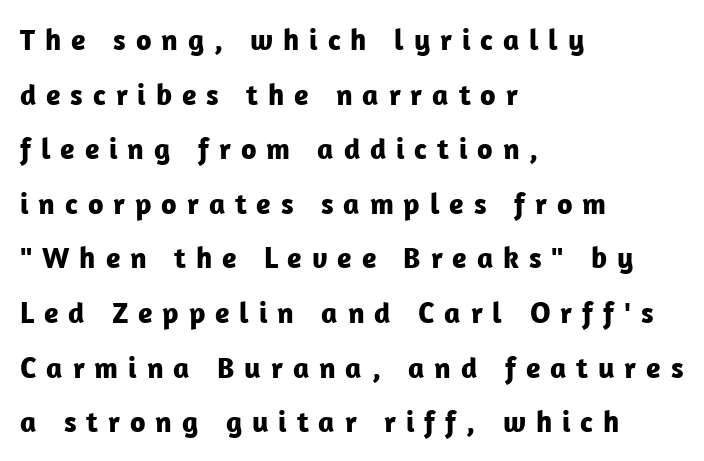
In terms of letterspacing, this is a distinctly airy, spread setting. The letters advance in unequal steps, a hallmark of proportional type. Check the space under the baseline: it is left empty. These lines are set flush left with a ragged right edge. Ascenders rise straight up at ninety degrees.
